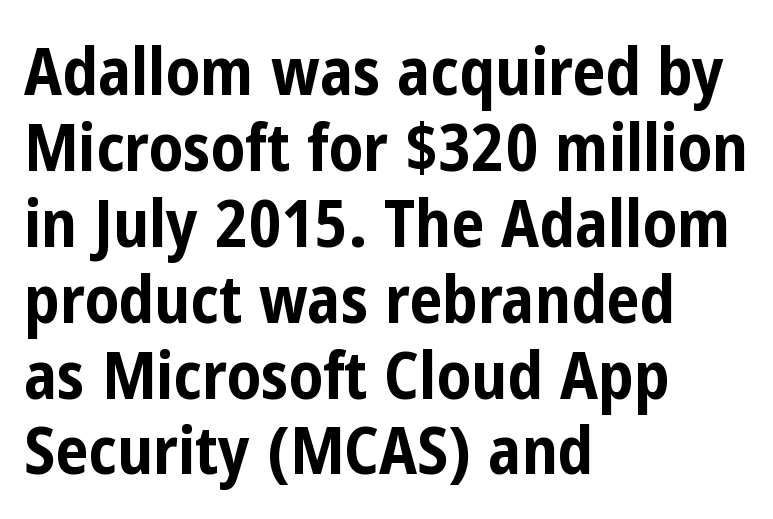
The image shows 66 px bold, condensed sans-serif type, upright; set left-aligned, tight line spacing (1.15x), normal letter spacing, not underlined; low stroke contrast and a medium x-height.
